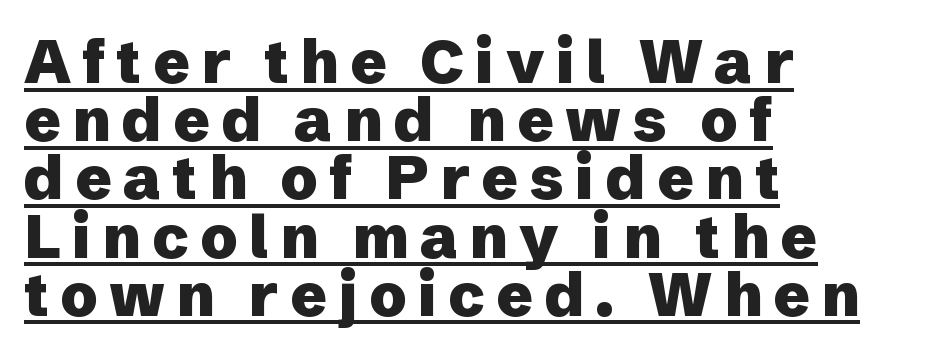
Q: Is the text bold? A: Yes.
Q: Is the text italic (slanted)? A: No, it is upright.
Q: Is the typeface a serif or a sans-serif typeface? A: Sans-serif.
Q: Is the text underlined? A: Yes.
Q: How is the paragraph aligned? A: Left-aligned.
Q: Is the spacing between lines tight, normal or loose? A: Tight.
Q: Width (condensed, normal, or wide)? A: Normal.
Q: Stroke contrast? A: Low.
Q: x-height? A: Medium.
Q: Monospaced? A: No.
